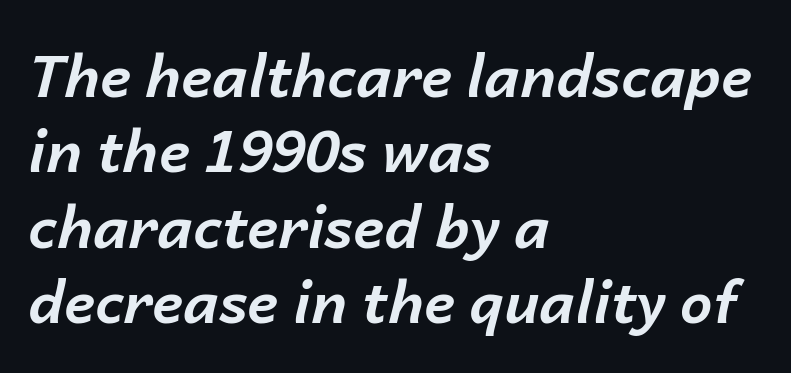
You could not count columns in this text — the font is proportionally spaced. Line beginnings align vertically; line endings do not. What weight is shown? A full bold with thick strokes. Descenders hang freely into open space. If you measured baseline to baseline, you'd find a middling distance. These lines were composed using italics.
